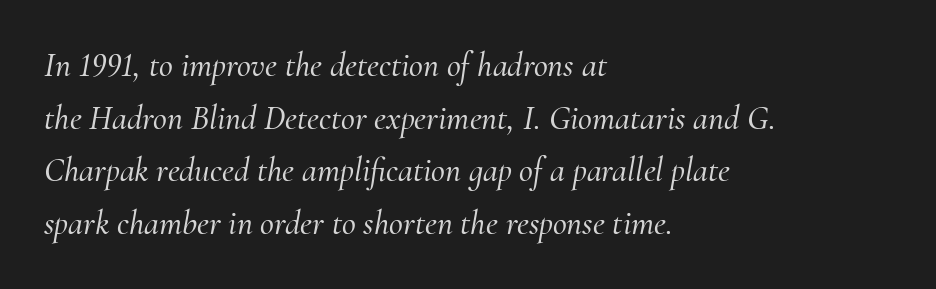
Rendered with sloped, italic letterforms. In terms of leading, this rendering sits right in the middle. The type family on display is of the serif kind. The type is set solid horizontally, with unmodified tracking.
